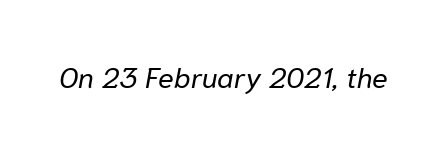
{"italic": "yes", "lean": "right", "slant_degrees": 10, "bold": "no", "weight": "regular", "width": "normal", "stroke_contrast": "low", "x_height": "medium", "monospaced": "no", "underline": "no", "letter_spacing": "normal", "letter_spacing_em": 0.0, "glyph_px": 29}
